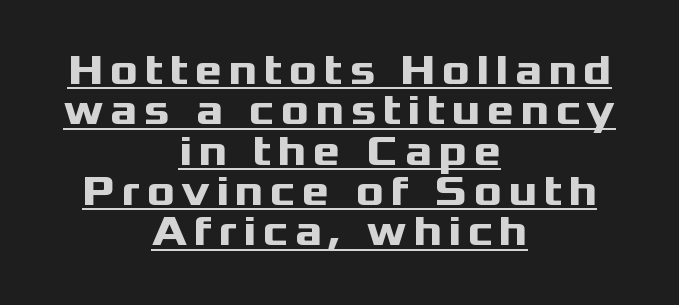
Q: Is the text bold? A: Yes.
Q: Is the text italic (slanted)? A: No, it is upright.
Q: Is the typeface a serif or a sans-serif typeface? A: Sans-serif.
Q: Is the text underlined? A: Yes.
Q: How is the paragraph aligned? A: Centered.
Q: Is the spacing between lines tight, normal or loose? A: Tight.
Q: Width (condensed, normal, or wide)? A: Wide.
Q: Stroke contrast? A: Medium.
Q: x-height? A: Medium.
Q: Monospaced? A: No.
